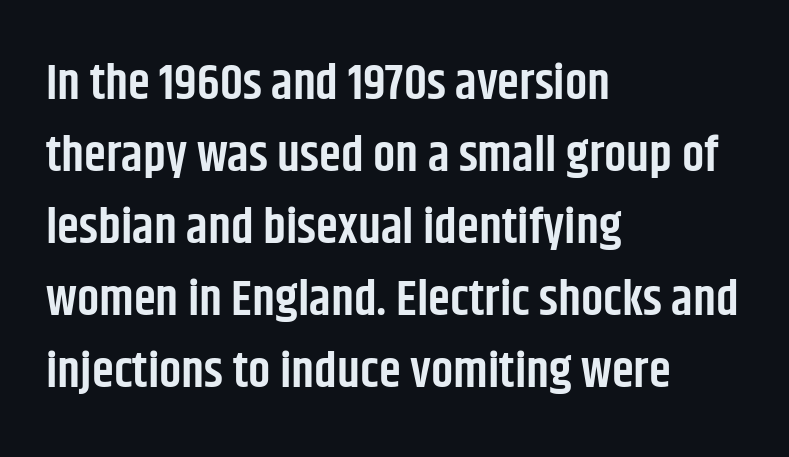
{"serif": "no", "italic": "no", "bold": "semi", "weight": "semibold", "width": "condensed", "stroke_contrast": "low", "x_height": "large", "monospaced": "no", "underline": "no", "align": "left", "line_spacing": "normal", "line_spacing_ratio": 1.44, "letter_spacing": "normal", "letter_spacing_em": 0.0, "glyph_px": 50}
